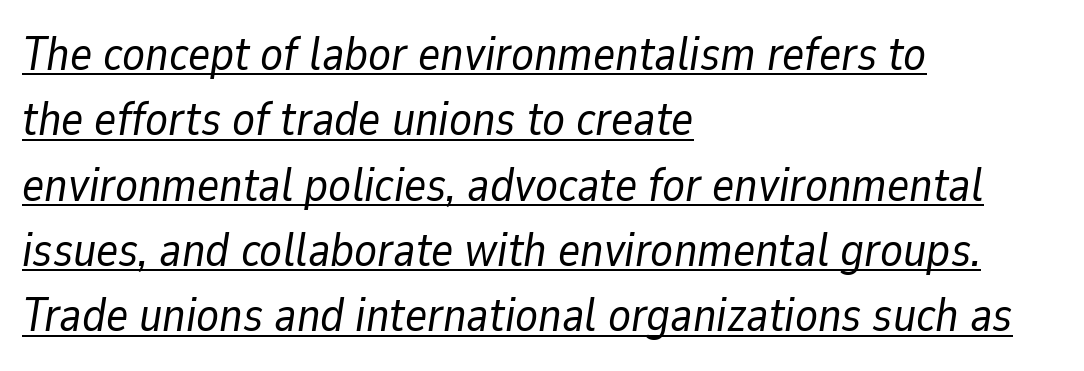
The image shows 47 px regular-weight type, italic (leaning right); set left-aligned, normal line spacing (1.39x), normal letter spacing, underlined; low stroke contrast and a medium x-height.
